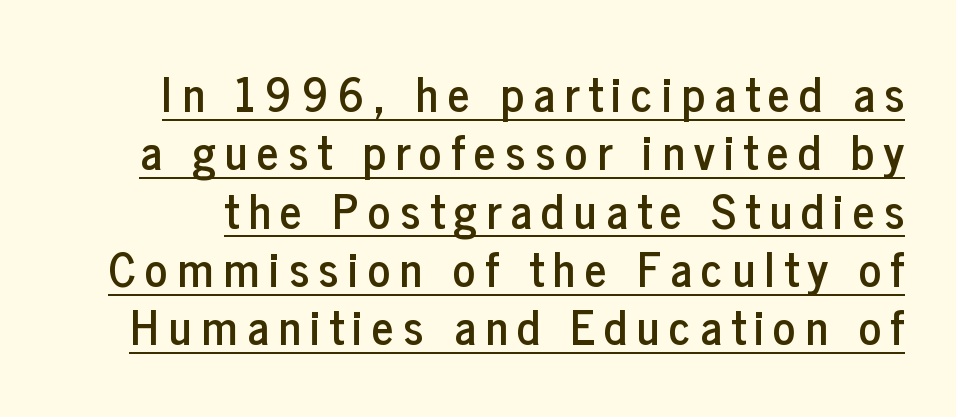
{"serif": "no", "italic": "no", "width": "condensed", "stroke_contrast": "low", "x_height": "medium", "monospaced": "no", "underline": "yes", "line_spacing_ratio": 1.24, "letter_spacing": "wide", "letter_spacing_em": 0.2, "glyph_px": 47}
